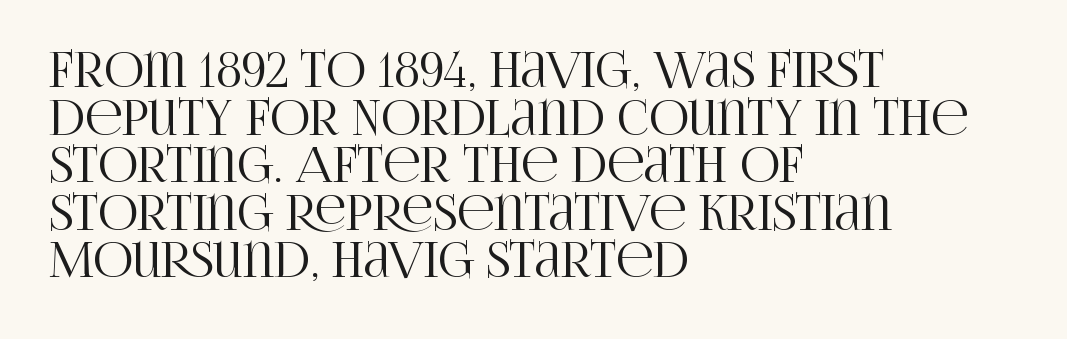
The image shows 49 px condensed serif type, upright; set left-aligned, tight line spacing (0.97x), normal letter spacing, not underlined; high stroke contrast and a large x-height.
